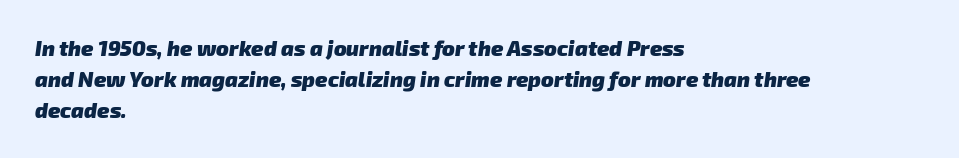
Does the weight exceed regular? Yes, all the way to bold. The gaps between neighbouring characters are ordinary and unremarkable. This rendering uses left alignment, leaving the right contour irregular. The space directly below the letters is spotless.
